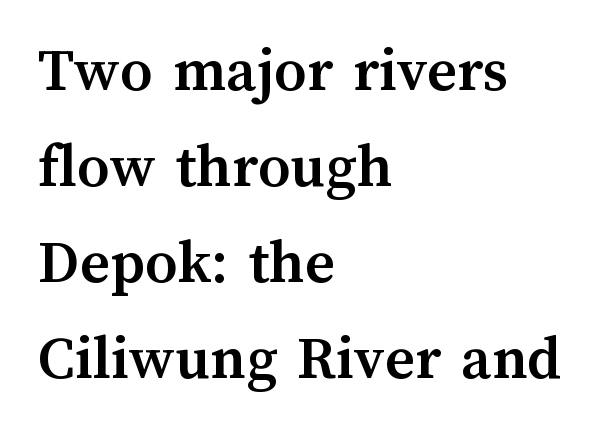
The image shows 64 px semibold type, upright; set left-aligned, normal line spacing (1.5x), normal letter spacing, not underlined; medium stroke contrast and a medium x-height.
